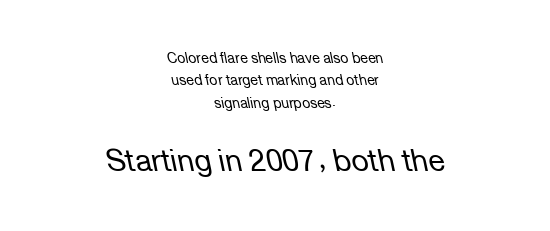
Every row of glyphs is offset so its center matches the block's center. The glyphs are unaccompanied by any horizontal stroke below them. Tall strokes in this sample are angled rather than plumb. Do the characters align in a grid? No, the font is proportional. The strokes carry an ordinary text weight at most. The letters in the lower block stand taller than those in the block above.
